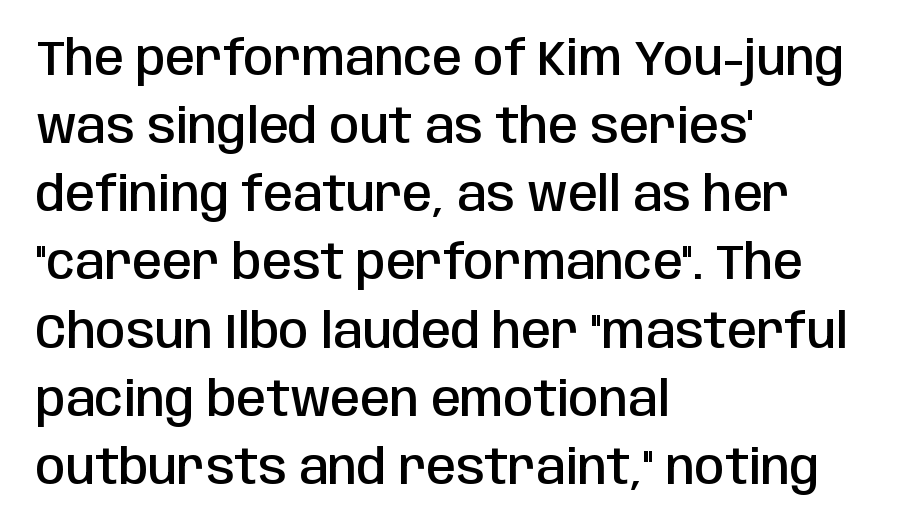
{"serif": "no", "italic": "no", "bold": "semi", "weight": "semibold", "width": "condensed", "stroke_contrast": "low", "x_height": "large", "monospaced": "no", "underline": "no", "align": "left", "line_spacing": "normal", "line_spacing_ratio": 1.42, "letter_spacing": "normal", "letter_spacing_em": 0.0, "glyph_px": 48}
